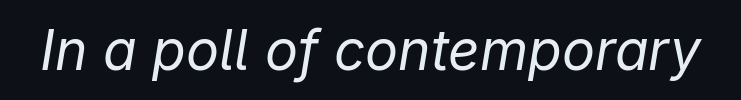
The image shows 55 px regular-weight type, italic (leaning right); set normal letter spacing, not underlined; low stroke contrast and a medium x-height.
